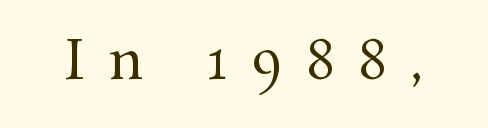
The image shows 55 px regular-weight serif type, upright; set unusually wide letter spacing (+0.44 em), not underlined; medium stroke contrast and a medium x-height.
